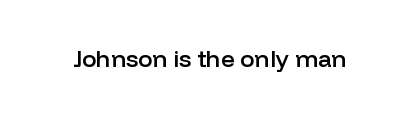
The image shows 24 px text type, upright; set normal letter spacing, not underlined.
